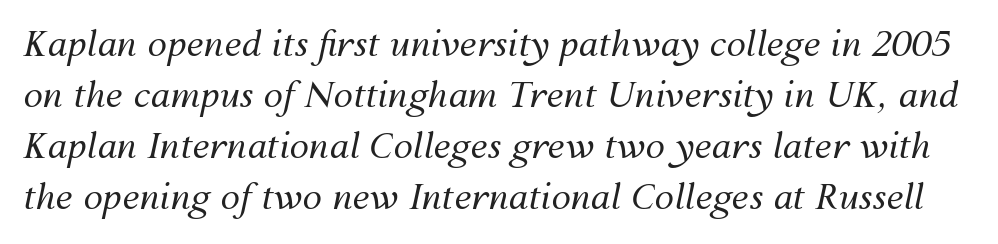
The image shows 35 px regular-weight type, italic (leaning right); set normal line spacing (1.46x), normal letter spacing, not underlined; medium stroke contrast and a medium x-height.
